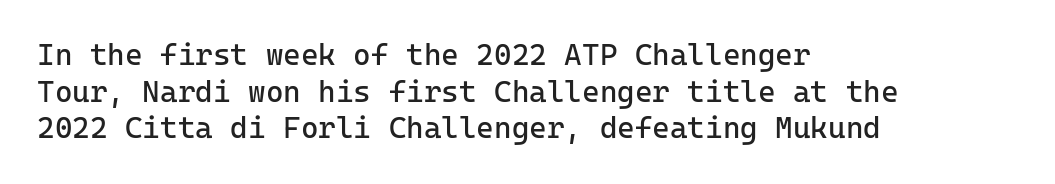
Q: Is the text bold? A: No.
Q: Is the text italic (slanted)? A: No, it is upright.
Q: Is the typeface a serif or a sans-serif typeface? A: Sans-serif.
Q: Is the text underlined? A: No.
Q: How is the paragraph aligned? A: Left-aligned.
Q: Is the spacing between letters normal or unusually wide? A: Normal.
Q: Width (condensed, normal, or wide)? A: Normal.
Q: Stroke contrast? A: Low.
Q: x-height? A: Medium.
Q: Monospaced? A: Yes.
